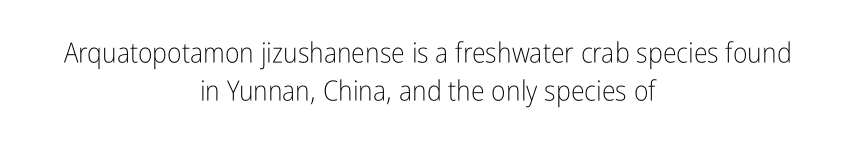
The image shows 28 px light, condensed sans-serif type, upright; set centered, normal line spacing (1.36x), normal letter spacing, not underlined; low stroke contrast and a medium x-height.
